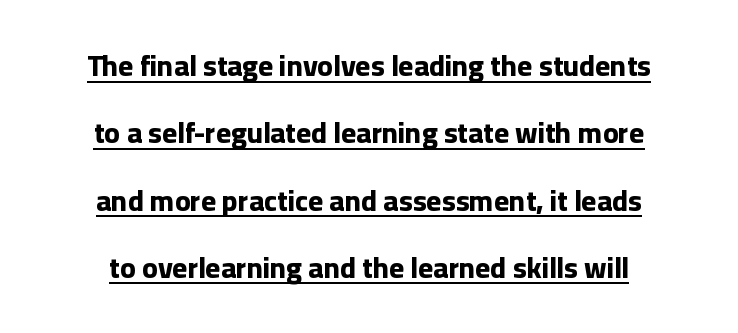
The image shows 29 px bold sans-serif type, upright; set centered, loose line spacing (2.32x), normal letter spacing, underlined; low stroke contrast and a medium x-height.
